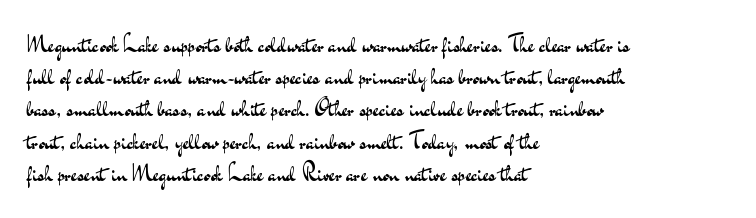
The image shows 23 px text type; set left-aligned, normal line spacing (1.4x), normal letter spacing, not underlined.
